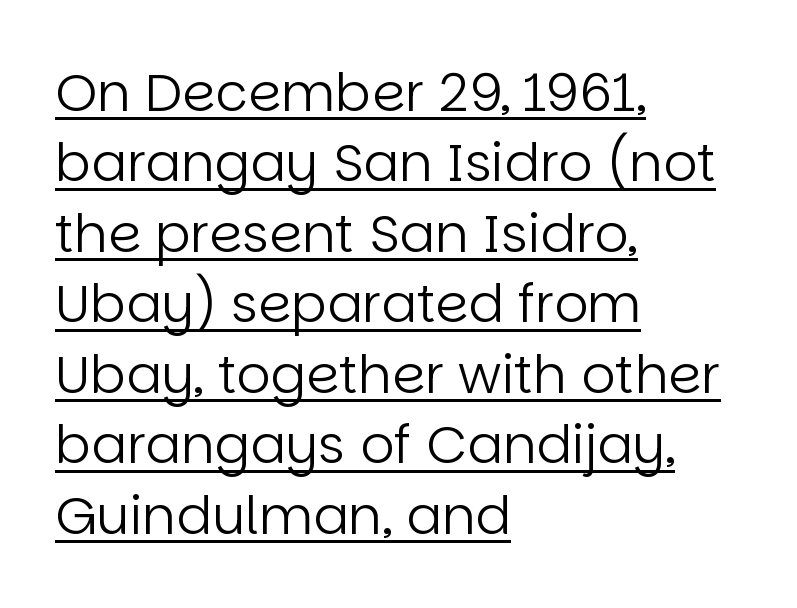
Q: Is the text bold? A: No.
Q: Is the text italic (slanted)? A: No, it is upright.
Q: Is the typeface a serif or a sans-serif typeface? A: Sans-serif.
Q: Is the text underlined? A: Yes.
Q: How is the paragraph aligned? A: Left-aligned.
Q: Is the spacing between letters normal or unusually wide? A: Normal.
Q: Is the spacing between lines tight, normal or loose? A: Normal.
Q: Width (condensed, normal, or wide)? A: Normal.
Q: Stroke contrast? A: Low.
Q: x-height? A: Large.
Q: Monospaced? A: No.
